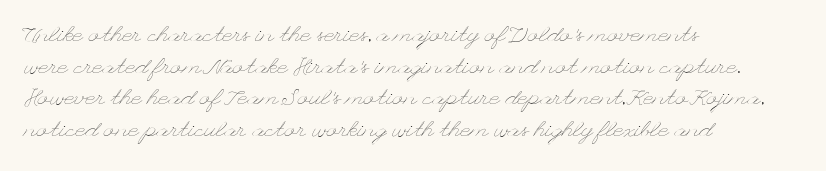
Q: Is the text bold? A: No.
Q: Is the text italic (slanted)? A: Yes.
Q: Is the text underlined? A: No.
Q: How is the paragraph aligned? A: Left-aligned.
Q: Is the spacing between letters normal or unusually wide? A: Normal.
Q: Is the spacing between lines tight, normal or loose? A: Normal.
